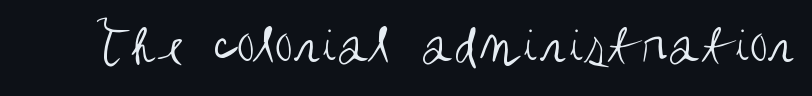
Glyph-to-glyph distance matches everyday printed text. Nobody drew a line under any word here. Check where the strokes stop: nothing finishes them off — pure sans. Each stroke keeps to a modest, everyday thickness or less. A typesetter would call this proportional, since set widths differ per character.
